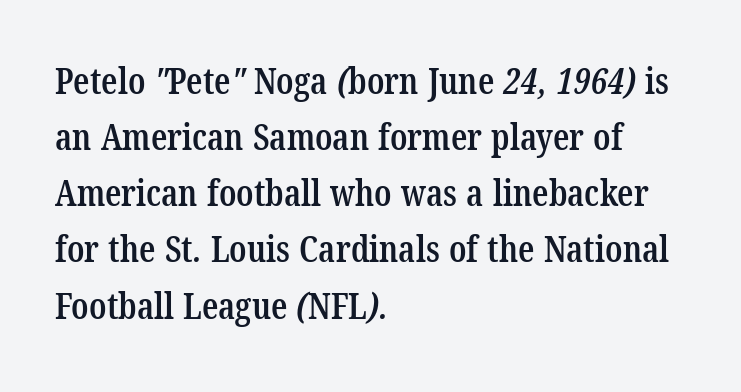
The image shows 36 px semibold, condensed serif type; set left-aligned, normal line spacing (1.56x), normal letter spacing, not underlined; low stroke contrast and a medium x-height.
